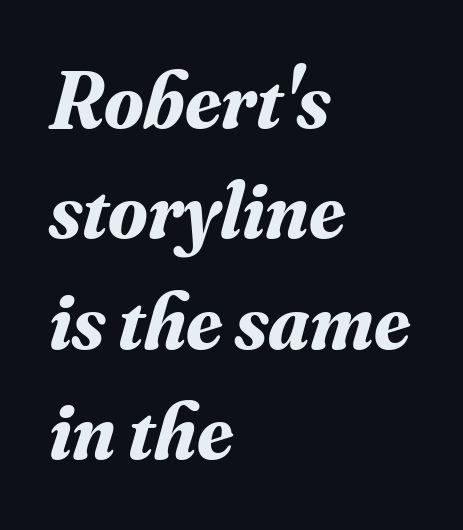
Leftover space on each line is placed entirely after the last word. Reading down the column, the eye jumps a familiar distance to each next line. In terms of posture, this sample is oblique. Do the characters align in a grid? No, the font is proportional. Nobody drew a line under any word here. These lines keep a tight, regular rhythm from letter to letter.
